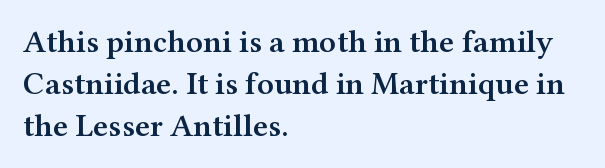
{"serif": "yes", "italic": "no", "bold": "semi", "weight": "semibold", "width": "wide", "stroke_contrast": "medium", "x_height": "medium", "monospaced": "no", "underline": "no", "align": "left", "line_spacing": "normal", "line_spacing_ratio": 1.32, "letter_spacing": "normal", "letter_spacing_em": 0.0, "glyph_px": 32}
